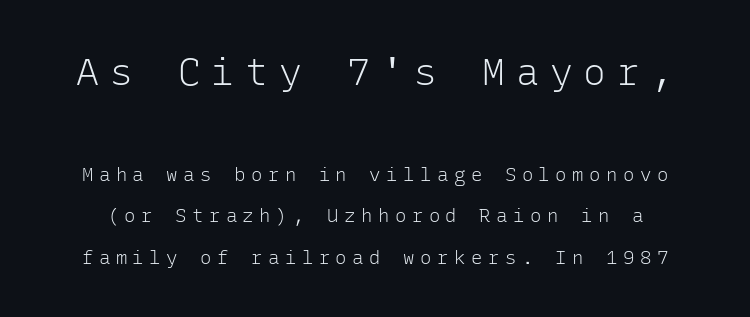
The image shows 38 px light sans-serif type, upright, monospaced; set loose line spacing (2.19x), unusually wide letter spacing (+0.29 em), not underlined; the first (top) block is 2.0x larger; low stroke contrast and a medium x-height.
